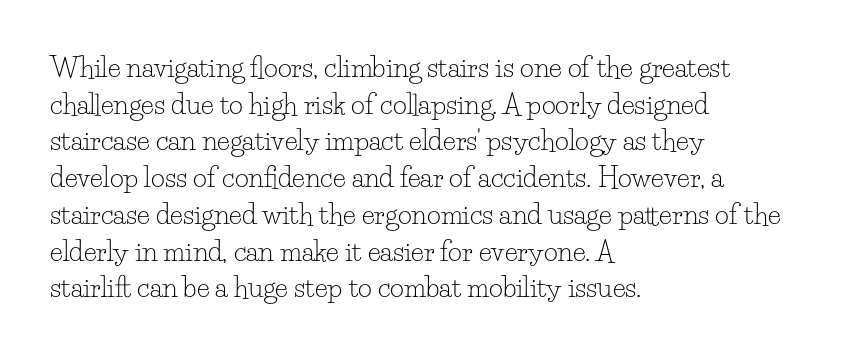
Reading down the block, your eye returns to a fixed left position each line. Do the letters lean? They stand straight. The strip under each line holds only bare page. Bold? No — there's no thickening of the strokes. Line spacing here is normal. Glyph-to-glyph distance matches everyday printed text.
